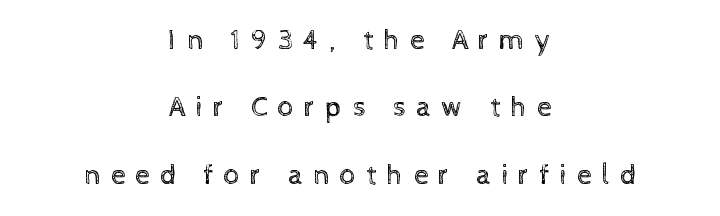
The image shows 29 px regular-weight type, upright; set centered, loose line spacing (2.32x), unusually wide letter spacing (+0.35 em), not underlined; a medium x-height.
